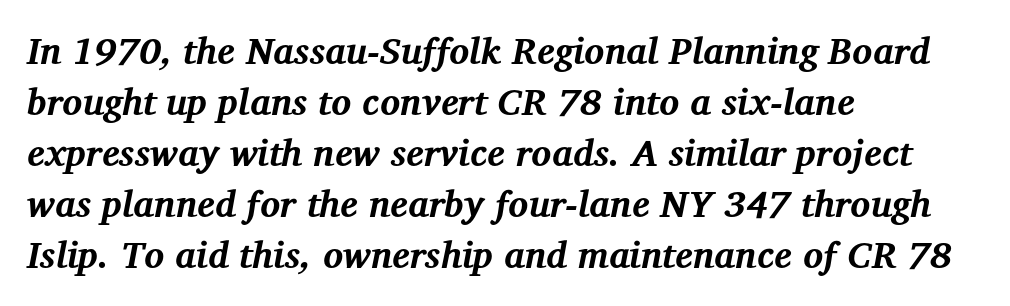
{"serif": "yes", "italic": "yes", "lean": "right", "slant_degrees": 12, "bold": "yes", "weight": "bold", "width": "normal", "stroke_contrast": "medium", "x_height": "medium", "monospaced": "no", "underline": "no", "align": "left", "line_spacing": "normal", "line_spacing_ratio": 1.38, "letter_spacing": "normal", "letter_spacing_em": 0.0, "glyph_px": 37}
